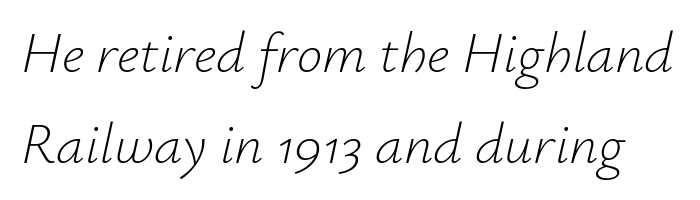
{"italic": "yes", "lean": "right", "slant_degrees": 12, "bold": "no", "weight": "light", "width": "normal", "stroke_contrast": "low", "x_height": "small", "monospaced": "no", "underline": "no", "line_spacing": "normal", "line_spacing_ratio": 1.59, "letter_spacing": "normal", "letter_spacing_em": 0.0, "glyph_px": 57}
